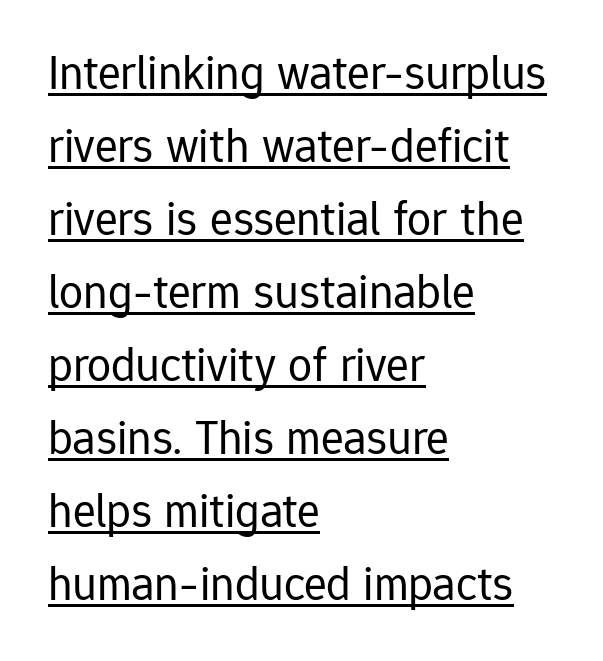
Q: Is the text bold? A: No.
Q: Is the text italic (slanted)? A: No, it is upright.
Q: Is the typeface a serif or a sans-serif typeface? A: Sans-serif.
Q: Is the text underlined? A: Yes.
Q: How is the paragraph aligned? A: Left-aligned.
Q: Is the spacing between letters normal or unusually wide? A: Normal.
Q: Is the spacing between lines tight, normal or loose? A: Normal.
Q: Width (condensed, normal, or wide)? A: Normal.
Q: Stroke contrast? A: Low.
Q: x-height? A: Medium.
Q: Monospaced? A: No.
